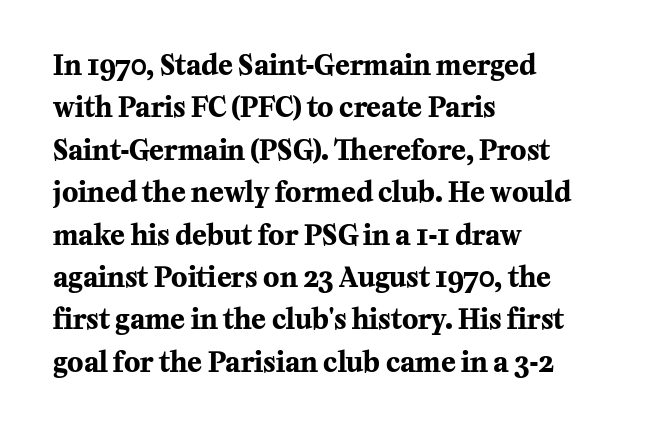
The image shows 27 px bold type, upright; set left-aligned, normal line spacing (1.57x), normal letter spacing, not underlined.
